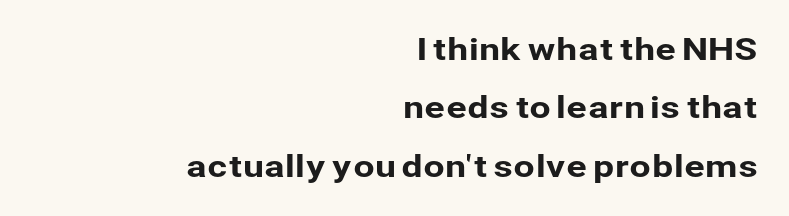
The image shows 31 px sans-serif type, upright; set right-aligned, line spacing 1.88x, normal letter spacing, not underlined; low stroke contrast and a medium x-height.
